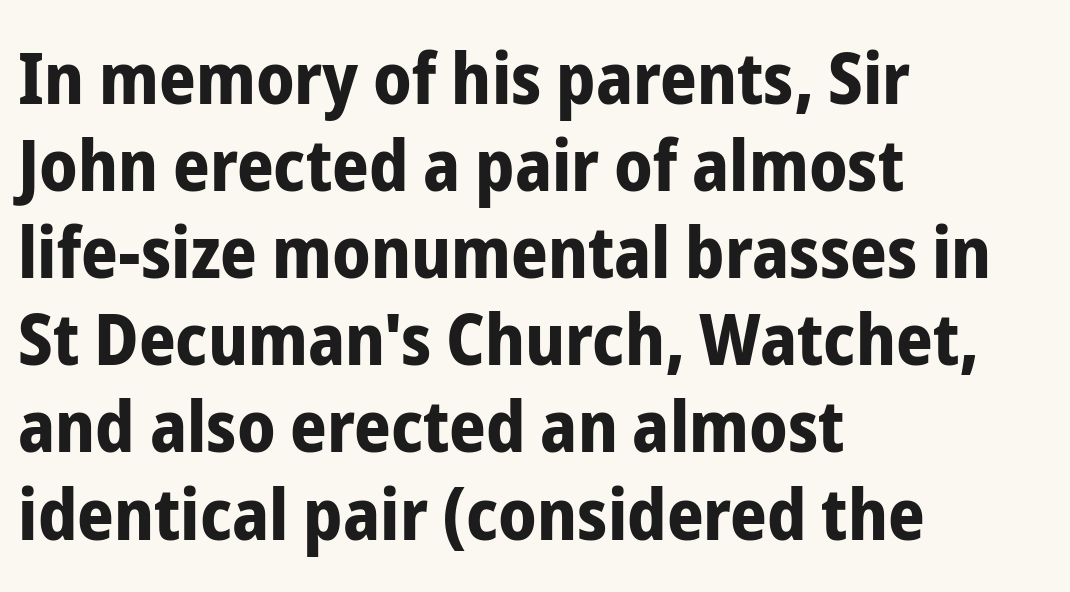
Q: Is the text bold? A: Yes.
Q: Is the text italic (slanted)? A: No, it is upright.
Q: Is the typeface a serif or a sans-serif typeface? A: Sans-serif.
Q: Is the text underlined? A: No.
Q: How is the paragraph aligned? A: Left-aligned.
Q: Is the spacing between letters normal or unusually wide? A: Normal.
Q: Width (condensed, normal, or wide)? A: Condensed.
Q: Stroke contrast? A: Low.
Q: x-height? A: Medium.
Q: Monospaced? A: No.
